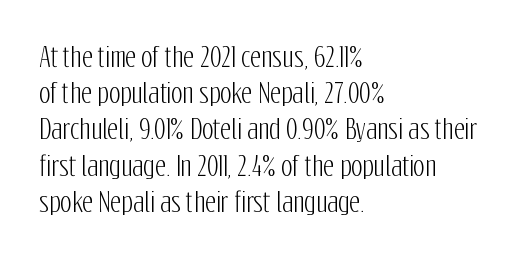
The image shows 27 px text type, upright; set left-aligned, normal line spacing (1.34x), normal letter spacing, not underlined.
